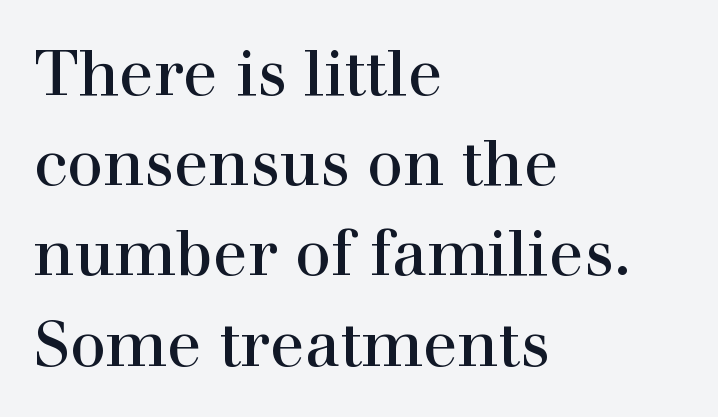
Line starts are locked; line ends wander. What stands out about the letter spacing? Nothing — it is the standard amount. The rows are spaced the way most documents space them. The face used here is seriffed, in the tradition of book romans. Think of a printed novel: that variable character pitch is what you see here. Descenders are the only things crossing below the line.
